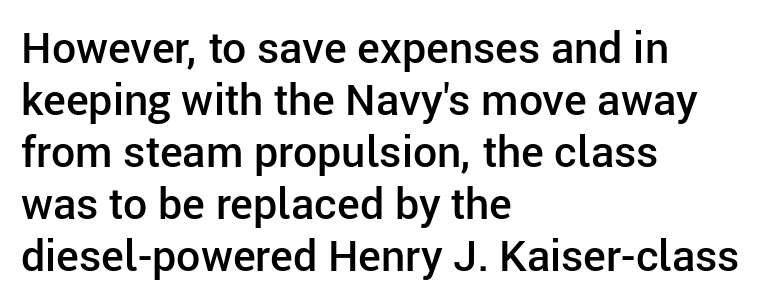
The image shows 43 px semibold sans-serif type, upright; set left-aligned, line spacing 1.21x, normal letter spacing, not underlined; low stroke contrast and a medium x-height.
